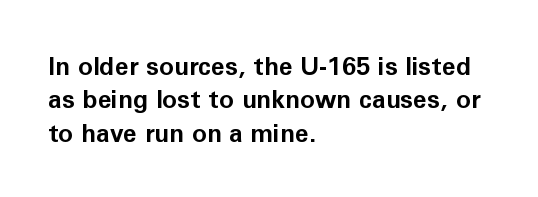
The image shows 25 px bold type, upright; set left-aligned, normal line spacing (1.34x), normal letter spacing, not underlined.
